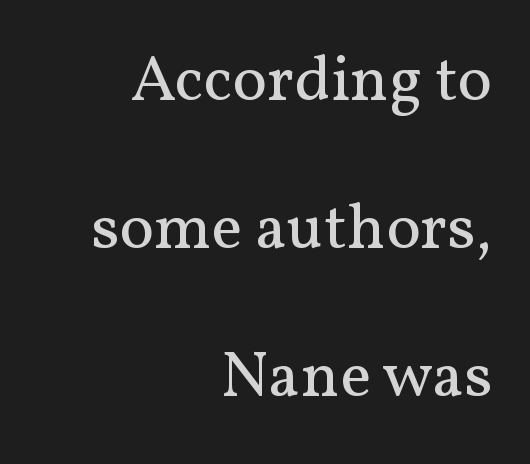
Q: Is the text bold? A: No.
Q: Is the text italic (slanted)? A: No, it is upright.
Q: Is the typeface a serif or a sans-serif typeface? A: Serif.
Q: Is the text underlined? A: No.
Q: How is the paragraph aligned? A: Right-aligned.
Q: Is the spacing between letters normal or unusually wide? A: Normal.
Q: Is the spacing between lines tight, normal or loose? A: Loose.
Q: Width (condensed, normal, or wide)? A: Normal.
Q: Stroke contrast? A: Medium.
Q: x-height? A: Medium.
Q: Monospaced? A: No.
